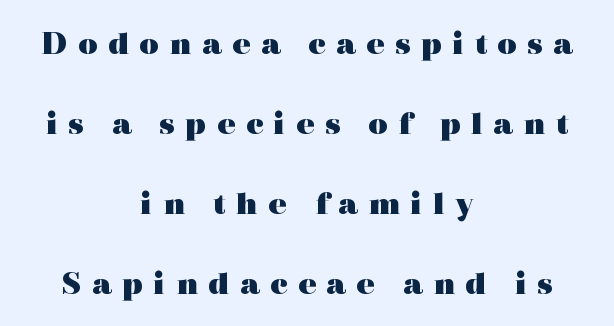
Q: Is the text bold? A: Yes.
Q: Is the text italic (slanted)? A: No, it is upright.
Q: Is the typeface a serif or a sans-serif typeface? A: Serif.
Q: Is the text underlined? A: No.
Q: How is the paragraph aligned? A: Centered.
Q: Is the spacing between letters normal or unusually wide? A: Unusually wide.
Q: Is the spacing between lines tight, normal or loose? A: Loose.
Q: Width (condensed, normal, or wide)? A: Wide.
Q: x-height? A: Medium.
Q: Monospaced? A: No.
